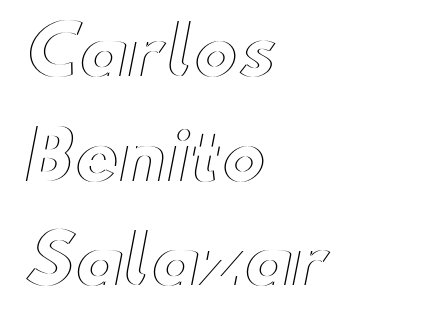
{"width": "wide", "x_height": "small", "monospaced": "no", "underline": "no", "align": "left", "line_spacing": "normal", "line_spacing_ratio": 1.56, "letter_spacing": "normal", "letter_spacing_em": 0.0, "glyph_px": 67}
